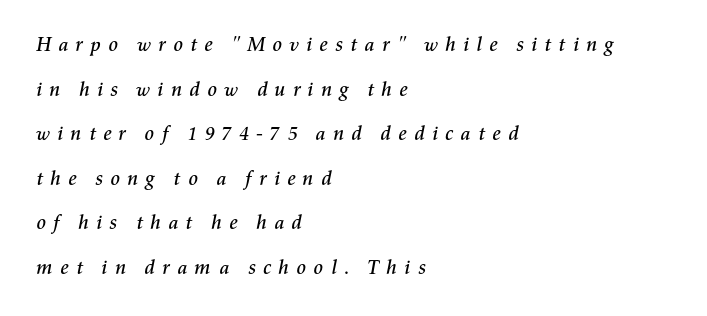
The lines are quadded left. The line texture is sparse and dotted thanks to wide tracking. The area under the type is left untouched. Baseline-to-baseline distance is far greater than the letter height. A typesetter would mark this as italic.
